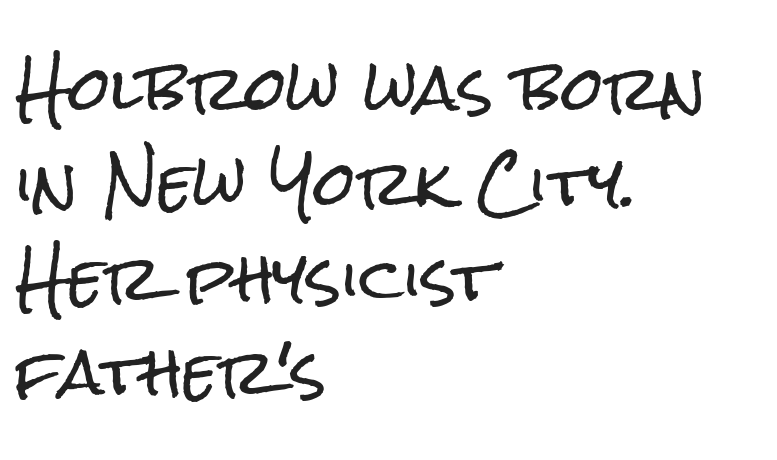
Q: Is the text italic (slanted)? A: No, it is upright.
Q: Is the typeface a serif or a sans-serif typeface? A: Sans-serif.
Q: Is the text underlined? A: No.
Q: How is the paragraph aligned? A: Left-aligned.
Q: Is the spacing between letters normal or unusually wide? A: Normal.
Q: Is the spacing between lines tight, normal or loose? A: Normal.
Q: Width (condensed, normal, or wide)? A: Condensed.
Q: Stroke contrast? A: Low.
Q: x-height? A: Medium.
Q: Monospaced? A: No.
